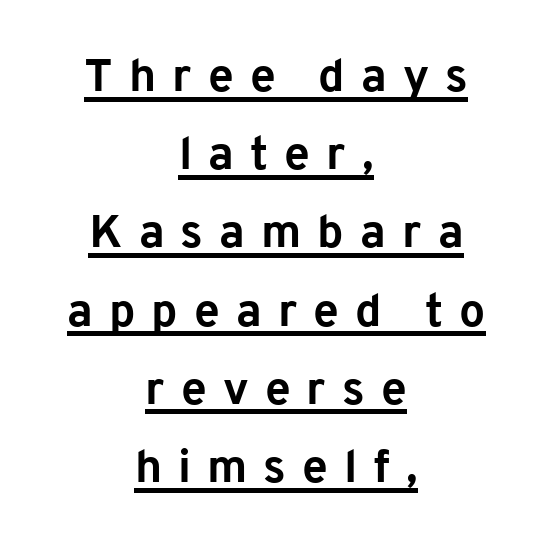
This sample has the flowing, uneven cadence of proportional lettering. Reading down the block, each line starts at a different indent, mirrored at its end. Designer's note — italics off, roman on. Caption: bold face, heavy strokes. This sample uses expanded letter spacing, leaving extra air between glyphs.
